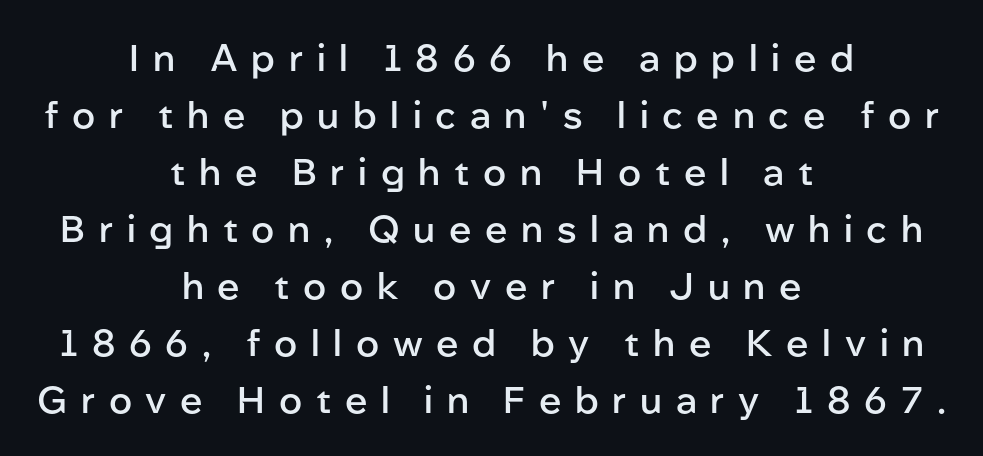
{"serif": "no", "italic": "no", "bold": "semi", "weight": "semibold", "width": "normal", "stroke_contrast": "low", "x_height": "medium", "monospaced": "no", "underline": "no", "align": "center", "line_spacing": "normal", "line_spacing_ratio": 1.54, "letter_spacing": "wide", "letter_spacing_em": 0.37, "glyph_px": 37}
